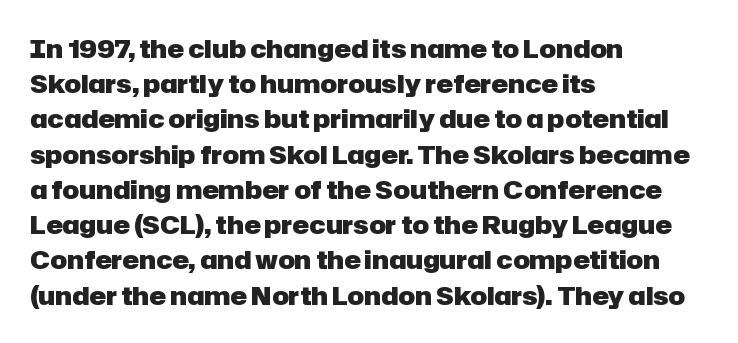
Q: Is the text bold? A: Yes.
Q: Is the text italic (slanted)? A: No, it is upright.
Q: Is the text underlined? A: No.
Q: How is the paragraph aligned? A: Left-aligned.
Q: Is the spacing between letters normal or unusually wide? A: Normal.
Q: Is the spacing between lines tight, normal or loose? A: Normal.
